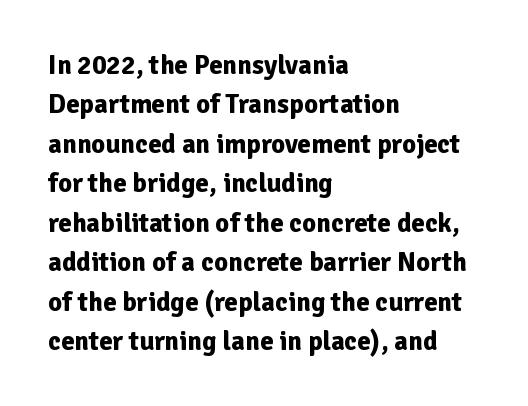
The line texture is even and compact thanks to regular tracking. Notice how the passage keeps a crisp vertical edge on the left only. Rendered with straight, roman letterforms. A bare baseline throughout the passage. One glance says typical: line gaps are just what's usual.
